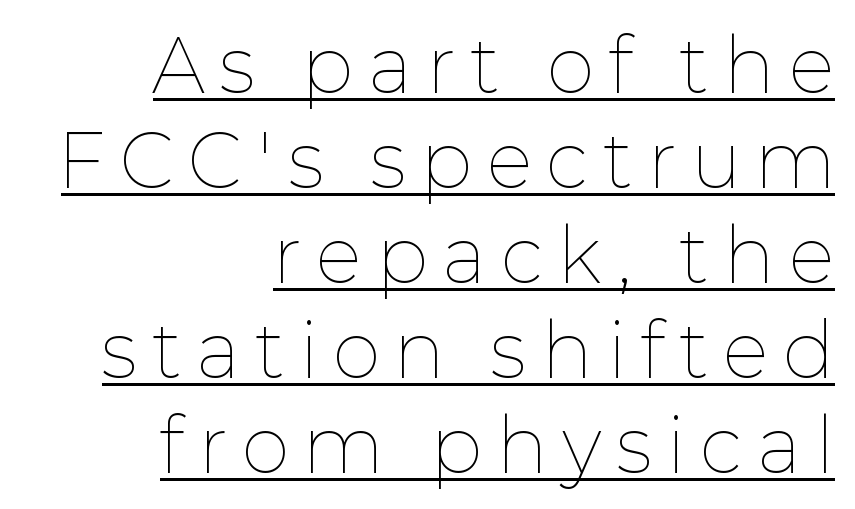
{"italic": "no", "bold": "no", "weight": "thin", "width": "normal", "stroke_contrast": "low", "x_height": "medium", "monospaced": "no", "underline": "yes", "align": "right", "line_spacing": "normal", "line_spacing_ratio": 1.3, "letter_spacing": "wide", "letter_spacing_em": 0.22, "glyph_px": 73}
